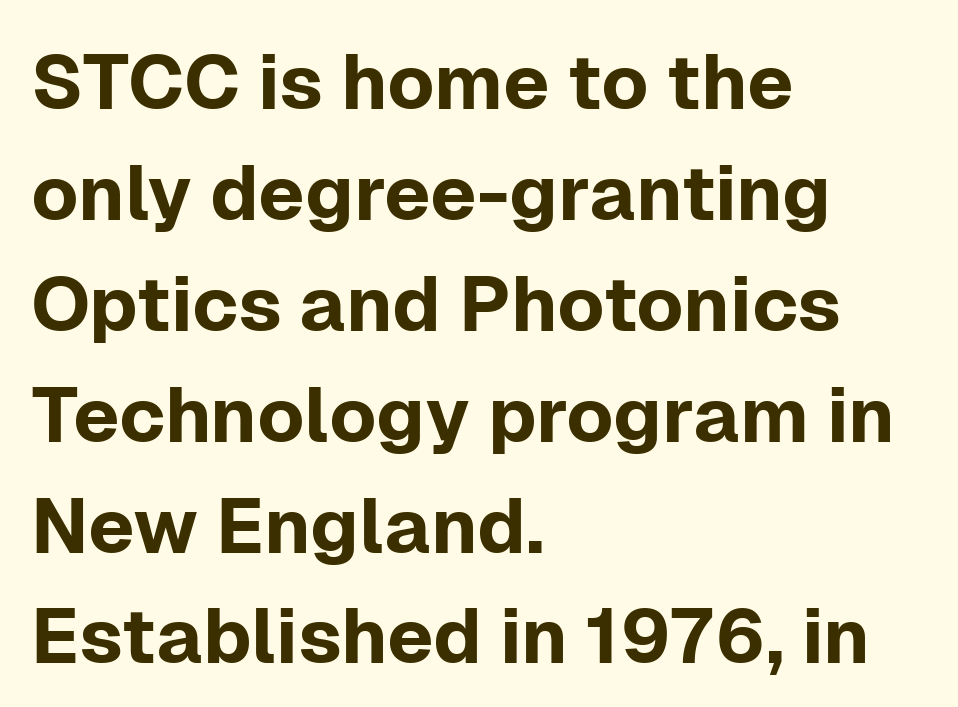
Line starts are locked; line ends wander. Character widths vary here, with narrow letters taking less room than wide ones. Quick note: interline space is typical. In terms of posture, this sample is upright. The space beneath each line is pristine and unruled.
